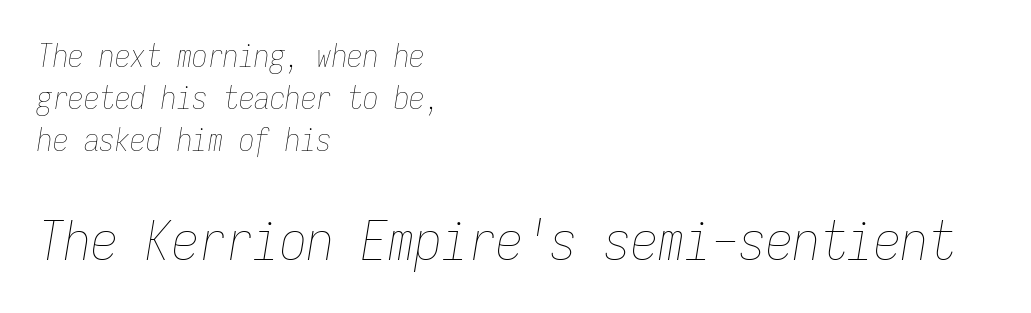
The typesetting does not lean heavy: it is not bold. This sample has the even, mechanical cadence of fixed-width lettering. The rows are spaced the way most documents space them. Reading top to bottom, the characters get bigger at the block break. Every character sits at an angle, as italics do. The words here are not underlined.
